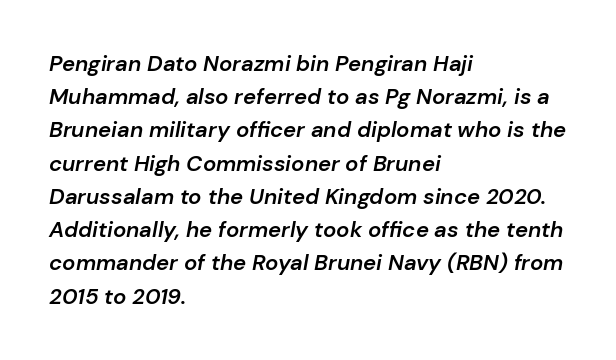
The image shows 22 px text type, italic (leaning right); set left-aligned, normal line spacing (1.51x), normal letter spacing, not underlined.
